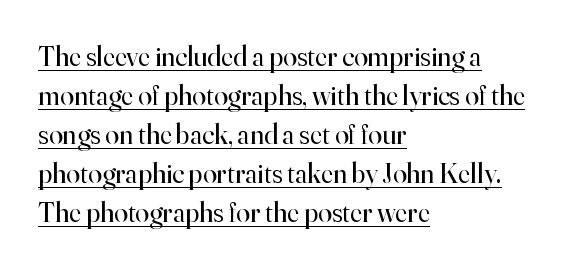
{"serif": "yes", "italic": "no", "bold": "no", "weight": "regular", "width": "normal", "stroke_contrast": "high", "x_height": "small", "monospaced": "no", "underline": "yes", "align": "left", "line_spacing": "normal", "line_spacing_ratio": 1.39, "letter_spacing": "normal", "letter_spacing_em": 0.0, "glyph_px": 28}
